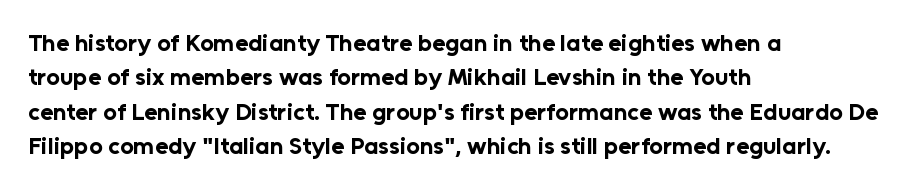
{"italic": "no", "bold": "yes", "underline": "no", "align": "left", "line_spacing": "normal", "line_spacing_ratio": 1.43, "letter_spacing": "normal", "letter_spacing_em": 0.0, "glyph_px": 24}
